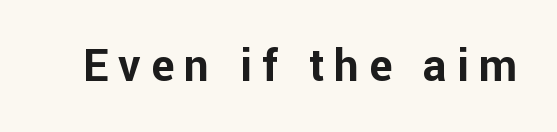
The image shows 44 px bold sans-serif type, upright; set unusually wide letter spacing (+0.23 em), not underlined; low stroke contrast and a medium x-height.
